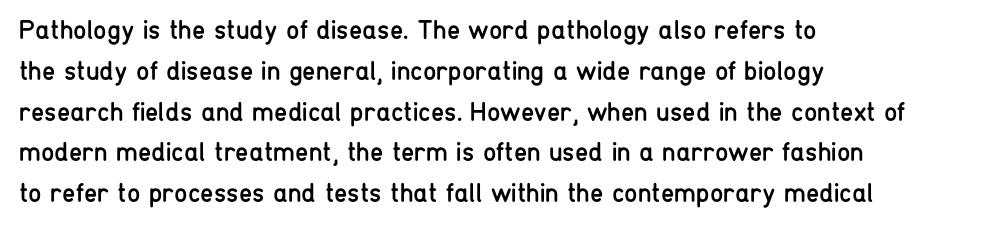
The image shows 27 px text type, upright; set left-aligned, normal line spacing (1.51x), normal letter spacing, not underlined.
